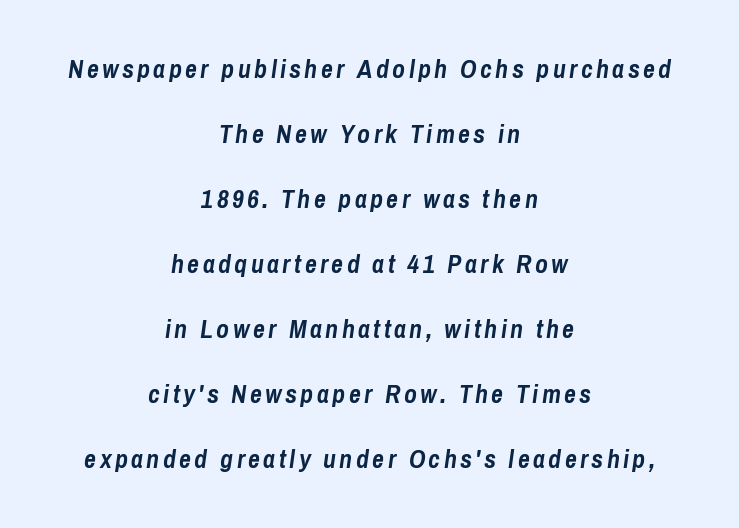
Q: Is the text bold? A: Yes.
Q: Is the text italic (slanted)? A: Yes, it leans right by about 8 degrees.
Q: Is the text underlined? A: No.
Q: How is the paragraph aligned? A: Centered.
Q: Is the spacing between lines tight, normal or loose? A: Loose.
